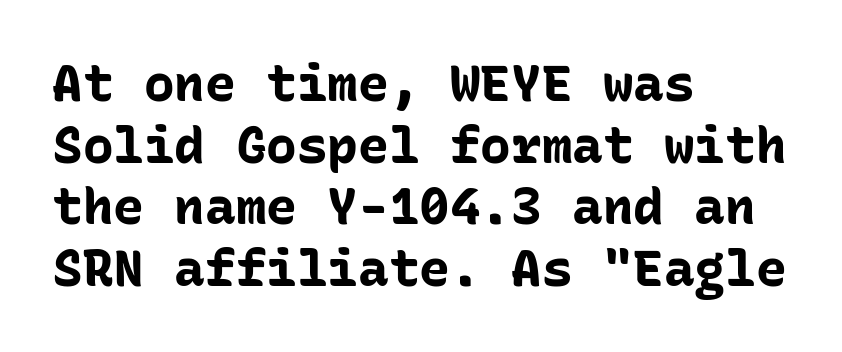
Underlining? Definitely not there. Short note: letters normally spaced. Monospaced: the letters line up in strict vertical columns. Typeset ragged right — the left edge is the straight one.
